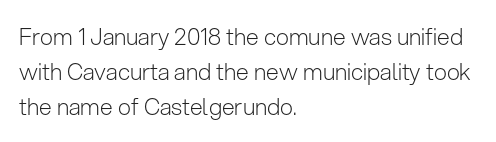
{"italic": "no", "bold": "no", "underline": "no", "align": "left", "line_spacing": "normal", "line_spacing_ratio": 1.52, "letter_spacing": "normal", "letter_spacing_em": 0.0, "glyph_px": 23}
